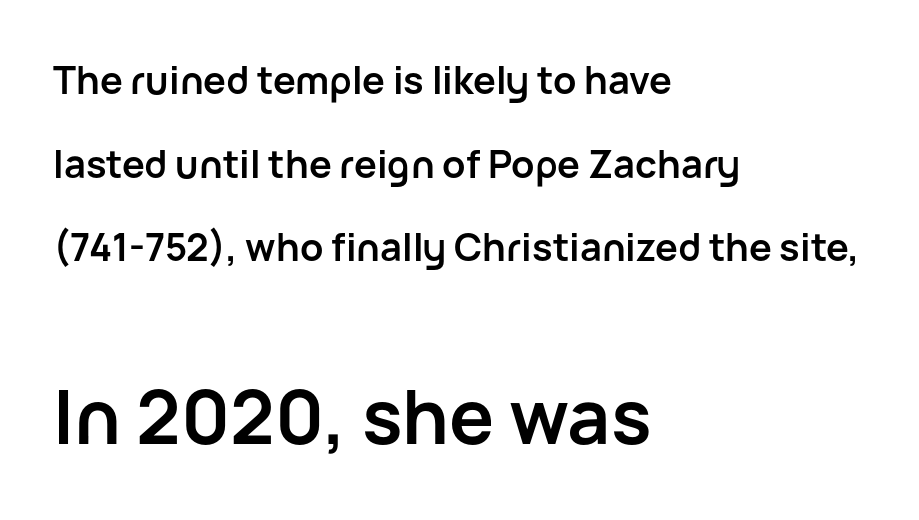
The passage is arranged the way most books set body copy — flush left. Nobody touched the tracking dial on this one. Check under the words: just untouched page. Note the varied advance widths — an 'i' is clearly narrower than an 'm'. The axis of the letterforms is exactly vertical. The typesetting leans heavy: a genuine bold.
